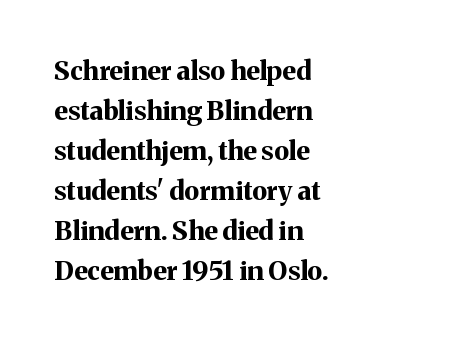
The letterforms sit shoulder to shoulder at normal distance. If you measured baseline to baseline, you'd find a middling distance. The specimen omits any rule beneath the text block's lines. These lines stack with their left ends in a neat column.
